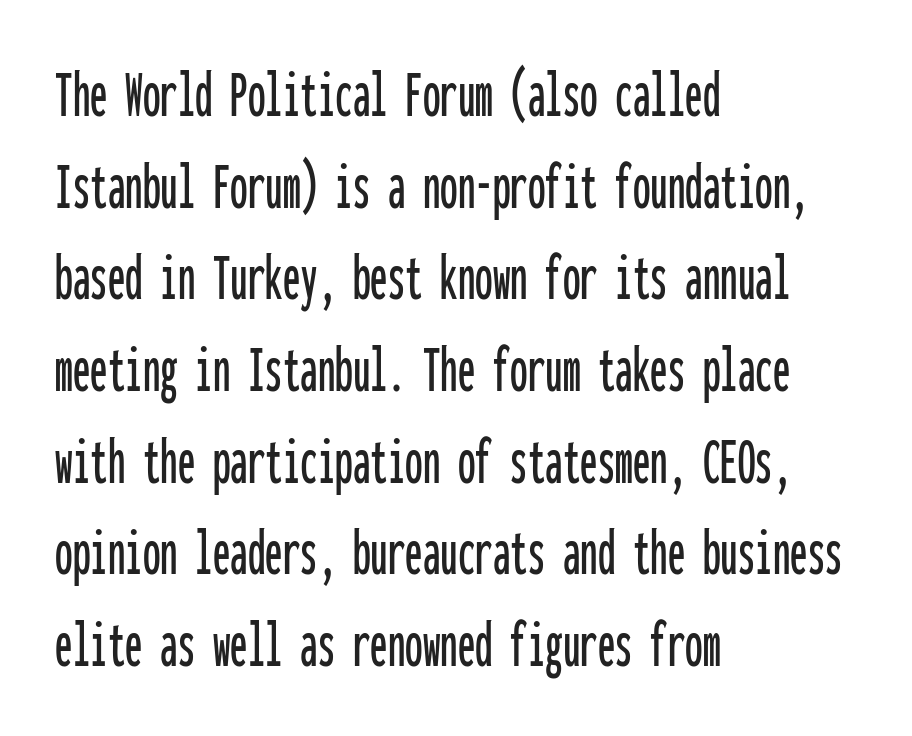
Q: Is the text italic (slanted)? A: No, it is upright.
Q: Is the typeface a serif or a sans-serif typeface? A: Sans-serif.
Q: Is the text underlined? A: No.
Q: How is the paragraph aligned? A: Left-aligned.
Q: Is the spacing between letters normal or unusually wide? A: Normal.
Q: Is the spacing between lines tight, normal or loose? A: Normal.
Q: Width (condensed, normal, or wide)? A: Condensed.
Q: Stroke contrast? A: Low.
Q: x-height? A: Medium.
Q: Monospaced? A: Yes.
